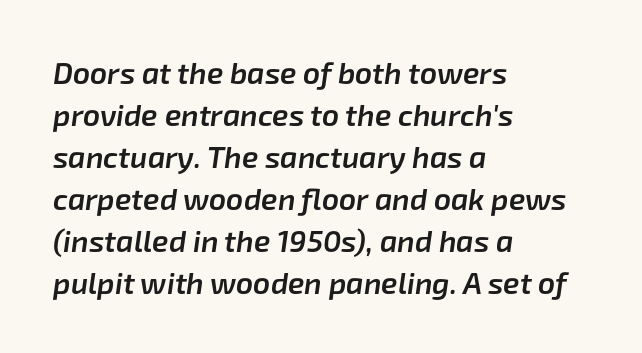
The strip under each line holds only bare page. Bold? Not quite — semibold, heavier than regular but stopping short. Is this a fixed-width face? No — the glyphs have proportional, varying widths. Interline gaps are of average width in this sample. Slanted lettering throughout. Nothing unusual about the tracking: characters are spaced as the font intends.
